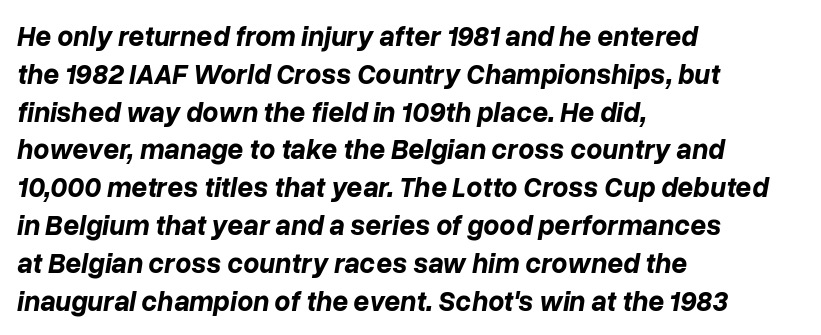
The image shows 28 px bold type, italic (leaning right); set left-aligned, normal line spacing (1.35x), normal letter spacing, not underlined; low stroke contrast and a medium x-height.
